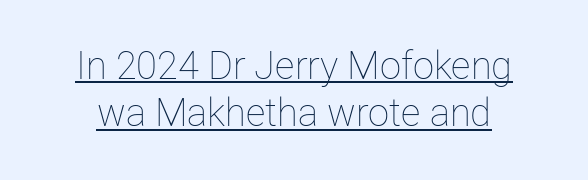
{"italic": "no", "bold": "no", "weight": "thin", "width": "normal", "stroke_contrast": "low", "x_height": "medium", "monospaced": "no", "underline": "yes", "line_spacing_ratio": 1.24, "letter_spacing": "normal", "letter_spacing_em": 0.0, "glyph_px": 38}
